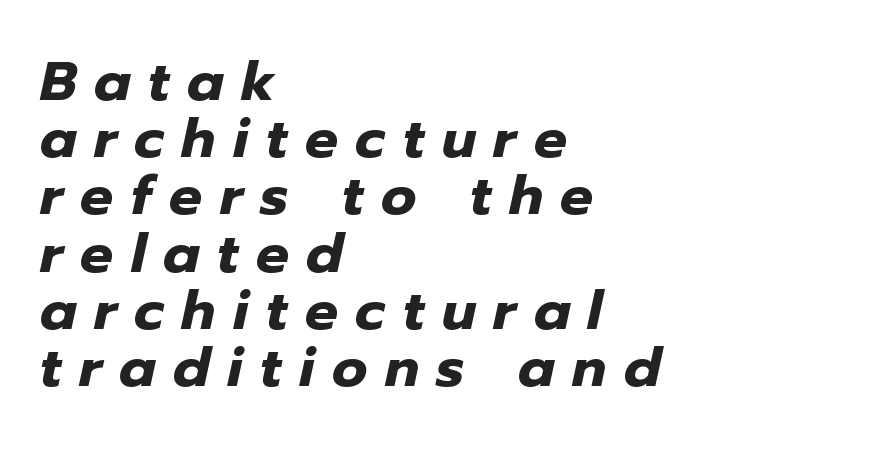
{"italic": "yes", "lean": "right", "slant_degrees": 12, "bold": "yes", "weight": "heavy", "width": "normal", "stroke_contrast": "low", "x_height": "medium", "monospaced": "no", "underline": "no", "align": "left", "line_spacing": "tight", "line_spacing_ratio": 1.04, "letter_spacing": "wide", "letter_spacing_em": 0.32, "glyph_px": 55}
